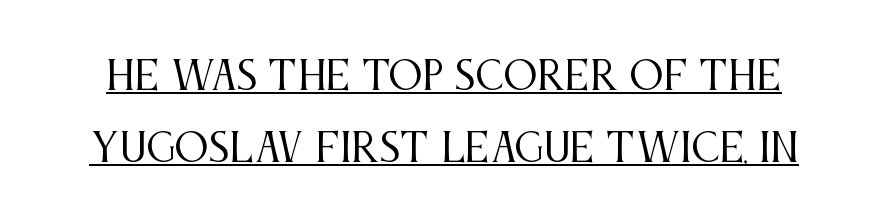
{"serif": "yes", "italic": "no", "bold": "no", "weight": "regular", "width": "condensed", "stroke_contrast": "medium", "x_height": "large", "monospaced": "no", "underline": "yes", "line_spacing": "loose", "line_spacing_ratio": 1.9, "letter_spacing": "normal", "letter_spacing_em": 0.0, "glyph_px": 38}
